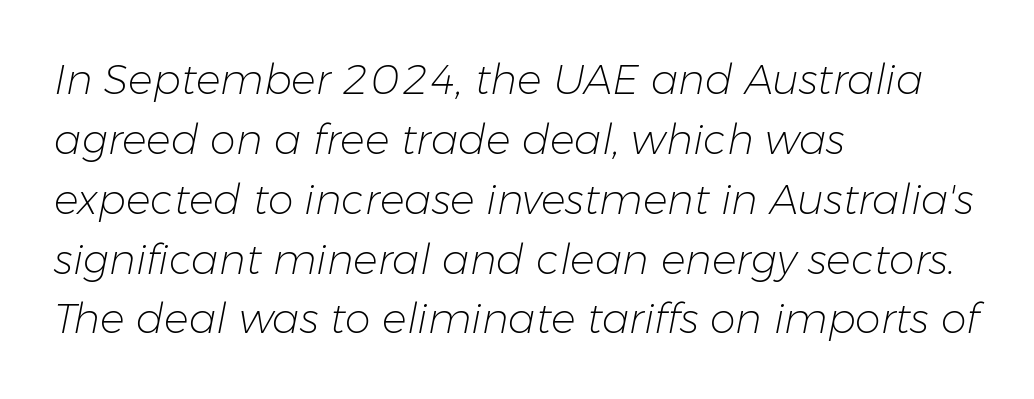
Is the stroke heavy? The answer is a plain regular-or-lighter. Typeset ragged right — the left edge is the straight one. The space between consecutive lines is moderate. Tall strokes in this sample are angled rather than plumb. Bare-footed words on every line.
